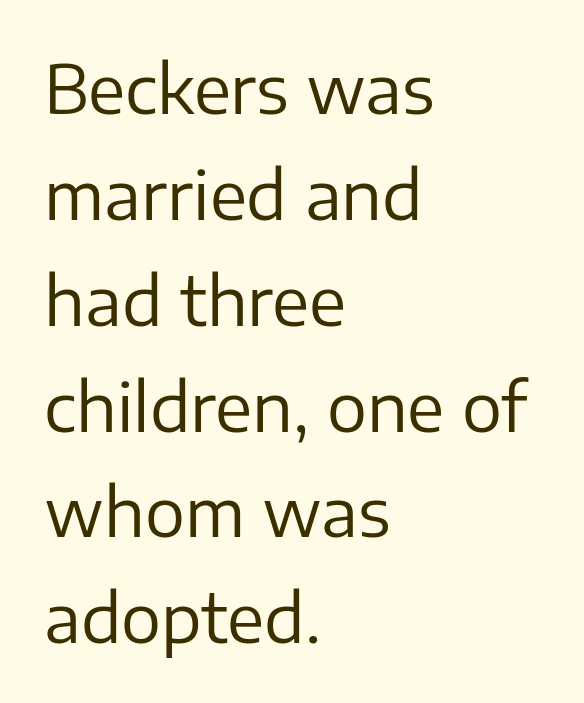
{"serif": "no", "italic": "no", "bold": "no", "weight": "regular", "width": "normal", "stroke_contrast": "low", "x_height": "medium", "monospaced": "no", "underline": "no", "align": "left", "line_spacing": "normal", "line_spacing_ratio": 1.58, "letter_spacing": "normal", "letter_spacing_em": 0.0, "glyph_px": 67}
